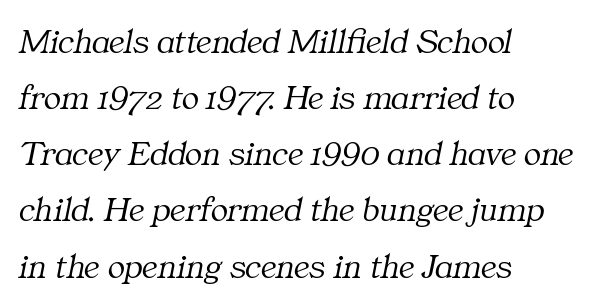
{"serif": "yes", "italic": "yes", "lean": "right", "slant_degrees": 11, "bold": "no", "weight": "light", "width": "normal", "stroke_contrast": "medium", "x_height": "medium", "monospaced": "no", "underline": "no", "align": "left", "line_spacing": "normal", "line_spacing_ratio": 1.56, "letter_spacing": "normal", "letter_spacing_em": 0.0, "glyph_px": 36}
